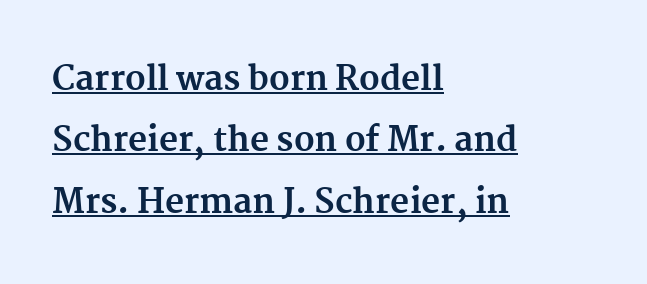
Glyph-to-glyph distance matches everyday printed text. Quick note: not italic, upright. Varying glyph widths throughout — classic text-font behaviour. I'd call this a serif setting — the letters wear small feet. Has an underline been added? It has.
